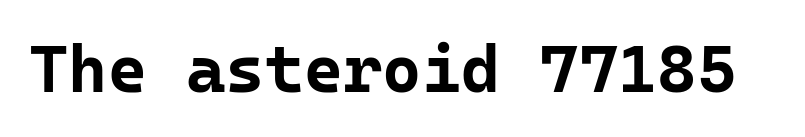
The image shows 67 px bold sans-serif type, upright, monospaced; set normal letter spacing, not underlined; low stroke contrast and a medium x-height.
